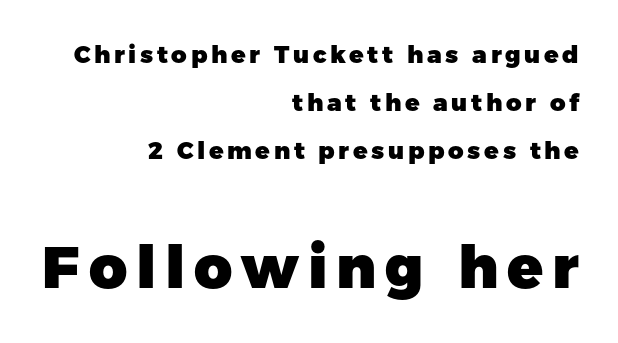
Chunky letters — that's bold for sure. Here the designer chose a conventional face with non-uniform glyph widths. If you squint, the bottom block still reads clearly — it's the larger of the two. The typesetter chose a ragged-left arrangement here.
